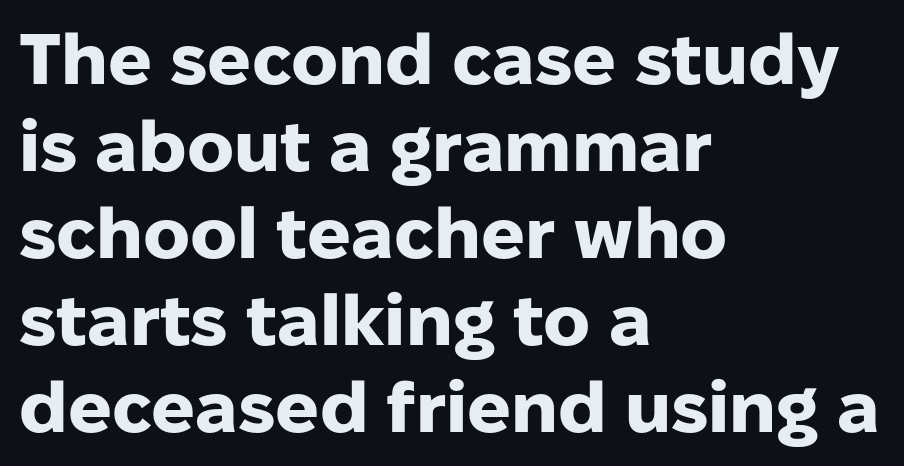
Q: Is the text bold? A: Yes.
Q: Is the text italic (slanted)? A: No, it is upright.
Q: Is the typeface a serif or a sans-serif typeface? A: Sans-serif.
Q: Is the text underlined? A: No.
Q: How is the paragraph aligned? A: Left-aligned.
Q: Is the spacing between letters normal or unusually wide? A: Normal.
Q: Width (condensed, normal, or wide)? A: Normal.
Q: Stroke contrast? A: Low.
Q: x-height? A: Medium.
Q: Monospaced? A: No.
